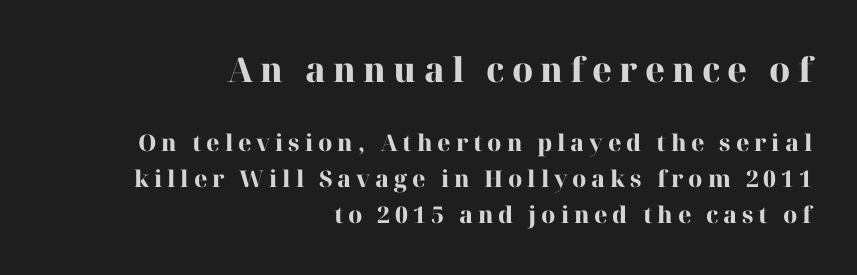
The image shows 34 px heavy serif type, upright; set right-aligned, normal line spacing (1.57x), unusually wide letter spacing (+0.21 em), not underlined; the first (top) block is 1.48x larger; high stroke contrast and a medium x-height.
